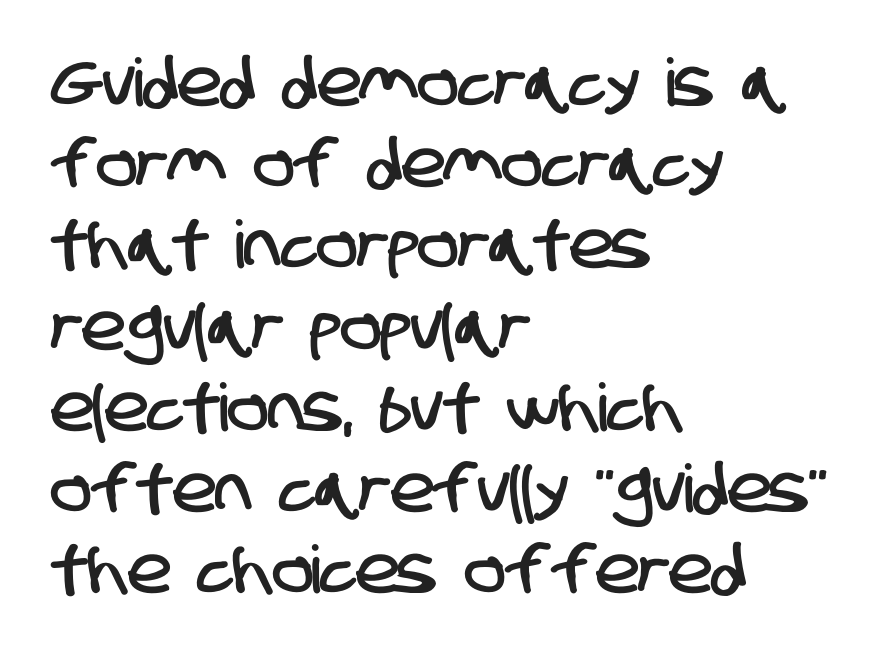
The image shows 66 px condensed sans-serif type; set left-aligned, line spacing 1.23x, normal letter spacing, not underlined; low stroke contrast and a large x-height.
